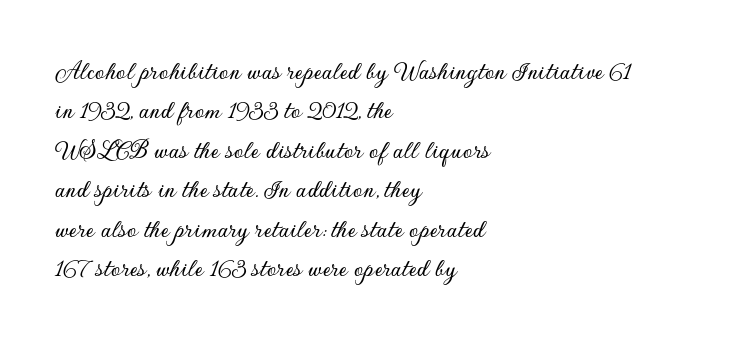
Rule under the text: the space is simply empty. The passage is arranged the way most books set body copy — flush left. Default kerning and tracking; the words read as compact shapes.
